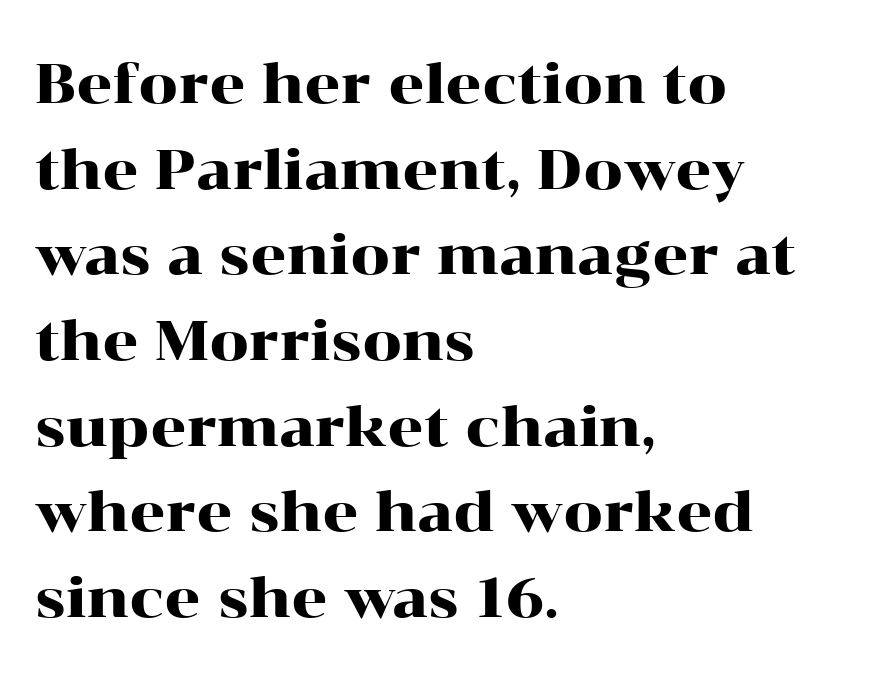
{"serif": "yes", "italic": "no", "width": "wide", "stroke_contrast": "high", "x_height": "medium", "monospaced": "no", "underline": "no", "align": "left", "line_spacing": "normal", "line_spacing_ratio": 1.53, "letter_spacing": "normal", "letter_spacing_em": 0.0, "glyph_px": 56}
